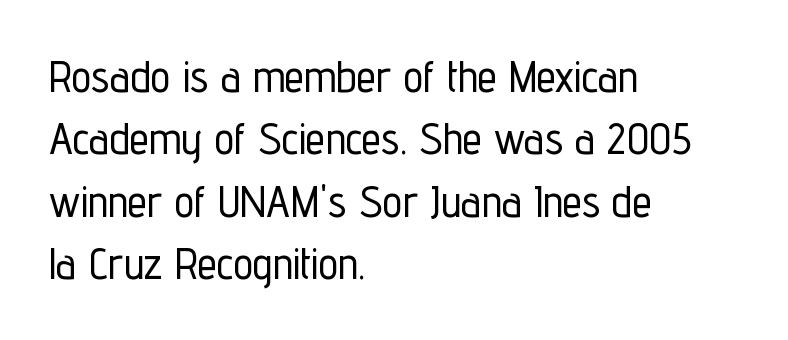
Each line starts at the same left margin while the right side varies. Quick note: not italic, upright. Tracking value appears to be zero — textbook default spacing. Honestly, there is no underline to notice here at all.
